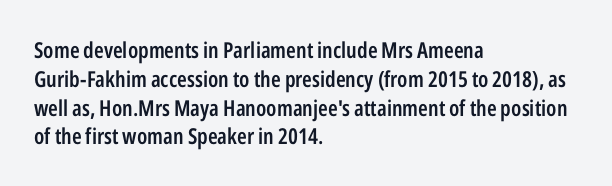
Q: Is the text bold? A: Semi-bold.
Q: Is the text italic (slanted)? A: No, it is upright.
Q: Is the text underlined? A: No.
Q: How is the paragraph aligned? A: Left-aligned.
Q: Is the spacing between letters normal or unusually wide? A: Normal.
Q: Is the spacing between lines tight, normal or loose? A: Normal.
